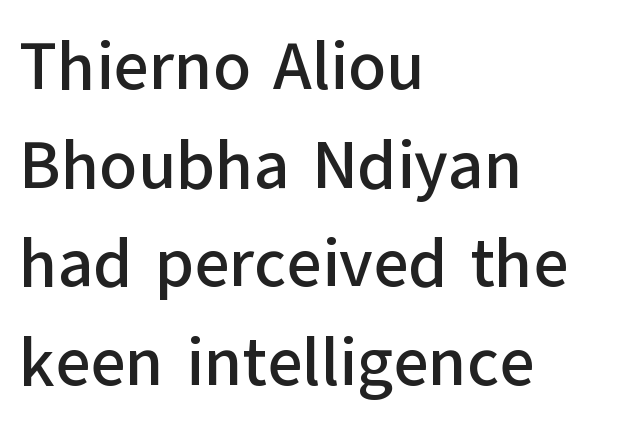
The image shows 68 px sans-serif type, upright; set left-aligned, normal line spacing (1.45x), normal letter spacing, not underlined; low stroke contrast and a medium x-height.
